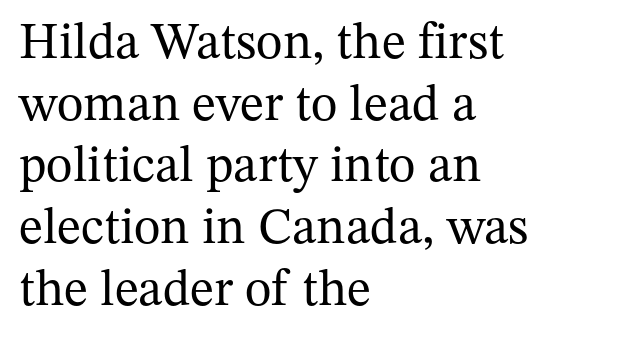
The image shows 51 px regular-weight serif type, upright; set left-aligned, line spacing 1.21x, normal letter spacing, not underlined; medium stroke contrast and a medium x-height.
